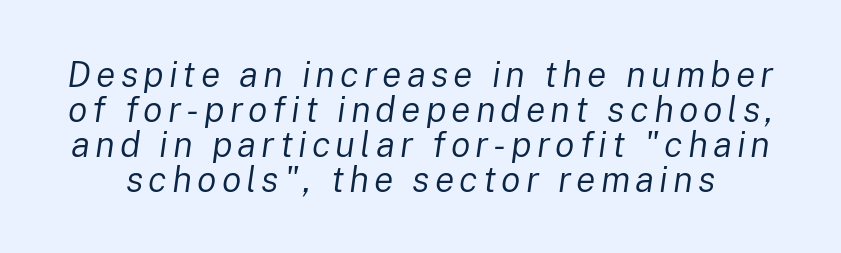
Q: Is the text bold? A: No.
Q: Is the text italic (slanted)? A: Yes, it leans right by about 8 degrees.
Q: Is the text underlined? A: No.
Q: Is the spacing between lines tight, normal or loose? A: Tight.
Q: Width (condensed, normal, or wide)? A: Normal.
Q: Stroke contrast? A: Low.
Q: x-height? A: Medium.
Q: Monospaced? A: No.
